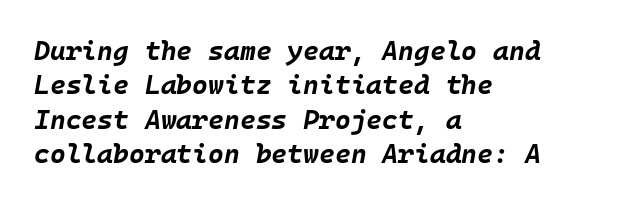
Q: Is the text bold? A: Yes.
Q: Is the text italic (slanted)? A: Yes, it leans right by about 10 degrees.
Q: Is the text underlined? A: No.
Q: How is the paragraph aligned? A: Left-aligned.
Q: Is the spacing between letters normal or unusually wide? A: Normal.
Q: Is the spacing between lines tight, normal or loose? A: Normal.
